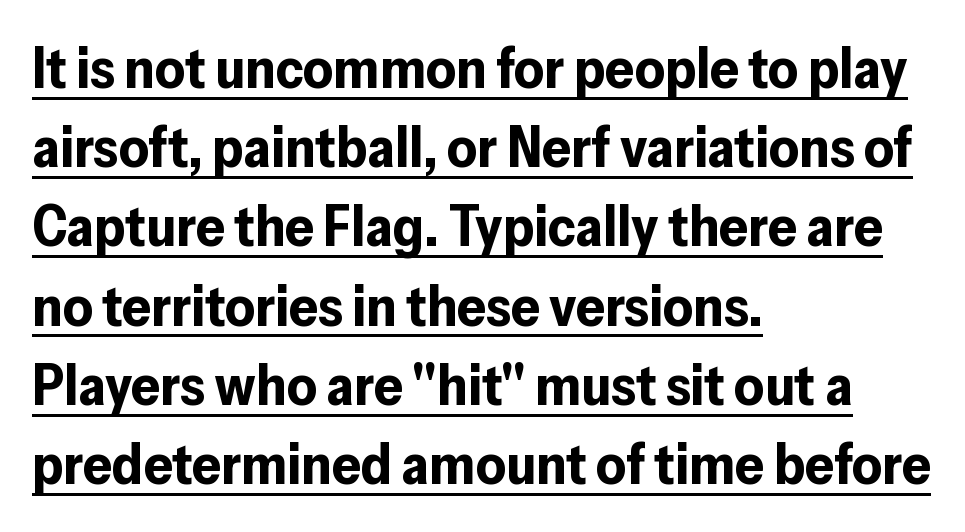
The image shows 57 px bold sans-serif type, upright; set left-aligned, normal line spacing (1.39x), normal letter spacing, underlined; low stroke contrast and a medium x-height.
